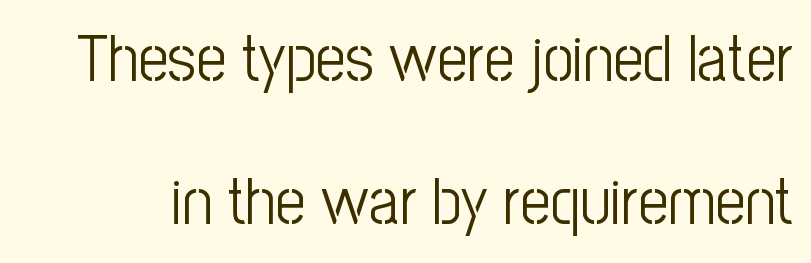
The image shows 66 px light, condensed sans-serif type, upright; set loose line spacing (2.16x), normal letter spacing, not underlined; low stroke contrast and a medium x-height.
